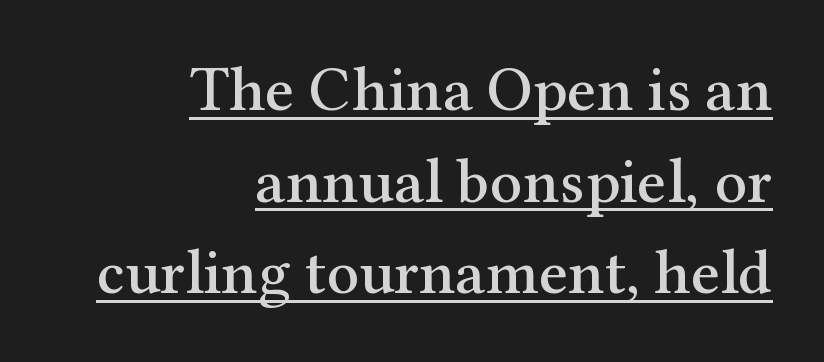
Q: Is the text italic (slanted)? A: No, it is upright.
Q: Is the typeface a serif or a sans-serif typeface? A: Serif.
Q: Is the text underlined? A: Yes.
Q: How is the paragraph aligned? A: Right-aligned.
Q: Is the spacing between letters normal or unusually wide? A: Normal.
Q: Is the spacing between lines tight, normal or loose? A: Normal.
Q: Width (condensed, normal, or wide)? A: Normal.
Q: Stroke contrast? A: Medium.
Q: x-height? A: Medium.
Q: Monospaced? A: No.
